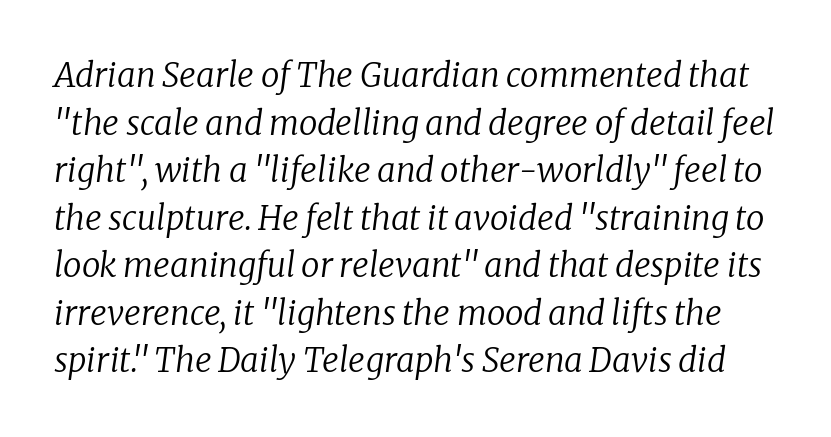
{"serif": "yes", "italic": "yes", "lean": "right", "slant_degrees": 8, "bold": "no", "weight": "regular", "width": "normal", "stroke_contrast": "low", "x_height": "medium", "monospaced": "no", "underline": "no", "line_spacing": "normal", "line_spacing_ratio": 1.44, "letter_spacing": "normal", "letter_spacing_em": 0.0, "glyph_px": 33}
